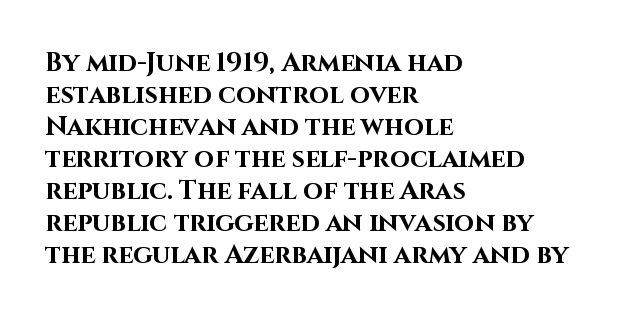
Alignment: flush left. A clean baseline with only descenders dipping below it. Vertical strokes here are truly vertical. Every letter is thick-stroked: bold, no question. A typesetter would call this zero additional tracking.
